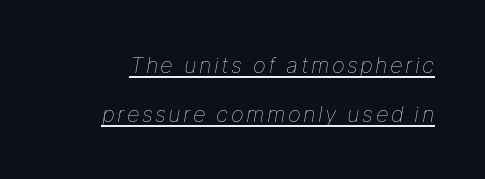
{"italic": "yes", "lean": "right", "slant_degrees": 9, "bold": "no", "underline": "yes", "line_spacing": "loose", "line_spacing_ratio": 2.21, "glyph_px": 22}
